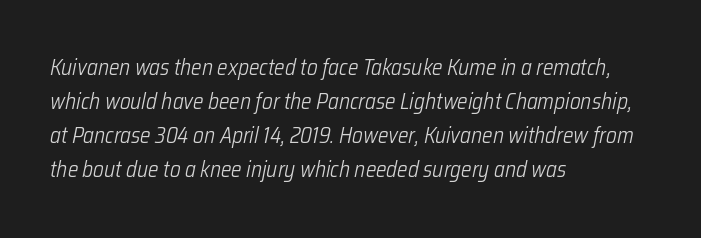
Nobody touched the tracking dial on this one. Normally led — the rows are evenly, conventionally spaced. Letters have the restrained weight of plain body copy at most. Does the copy run flush right? No — it runs flush left. Any mark beneath the type? The region is blank. Observe the lean: these are italic letterforms.
